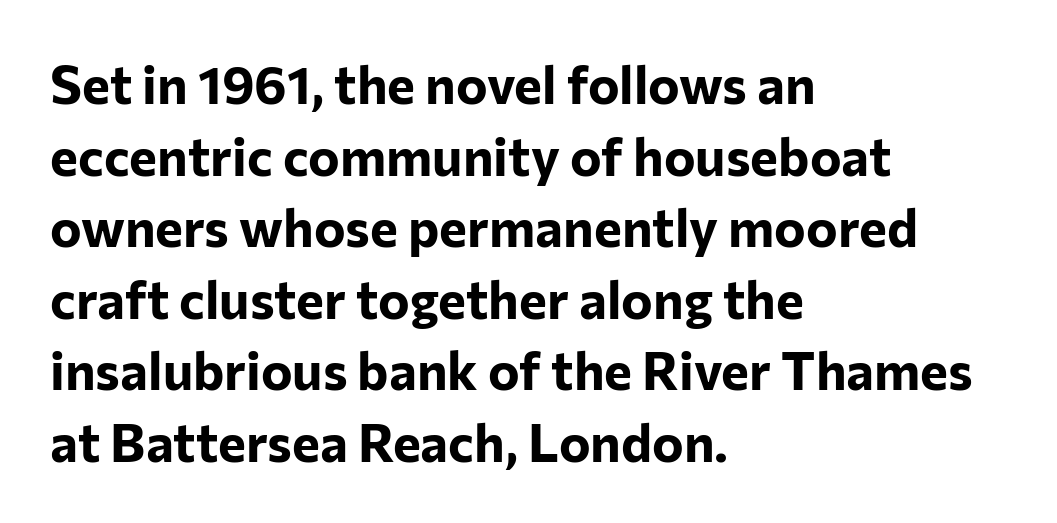
What's the leading like? Ordinary, nothing unusual. Posture: vertical. The rendering uses natural spacing where letterforms have individual widths. Does the weight exceed regular? Yes, all the way to bold. Is this a sans? Yes — the strokes have no serifs.
